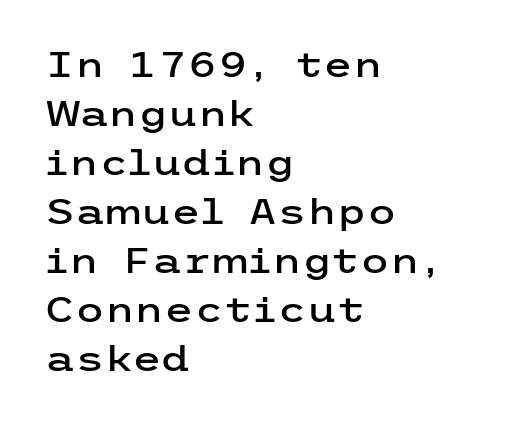
Q: Is the text italic (slanted)? A: No, it is upright.
Q: Is the typeface a serif or a sans-serif typeface? A: Sans-serif.
Q: Is the text underlined? A: No.
Q: How is the paragraph aligned? A: Left-aligned.
Q: Is the spacing between letters normal or unusually wide? A: Normal.
Q: Is the spacing between lines tight, normal or loose? A: Normal.
Q: Width (condensed, normal, or wide)? A: Wide.
Q: Stroke contrast? A: Low.
Q: x-height? A: Medium.
